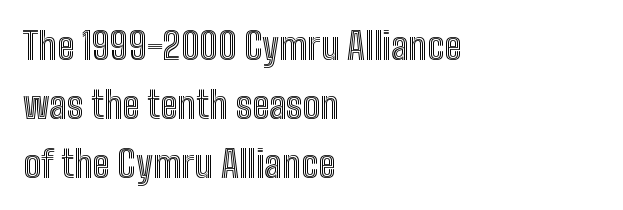
Q: Is the text italic (slanted)? A: No, it is upright.
Q: Is the text underlined? A: No.
Q: How is the paragraph aligned? A: Left-aligned.
Q: Is the spacing between letters normal or unusually wide? A: Normal.
Q: Is the spacing between lines tight, normal or loose? A: Normal.
Q: Width (condensed, normal, or wide)? A: Condensed.
Q: x-height? A: Medium.
Q: Monospaced? A: No.
